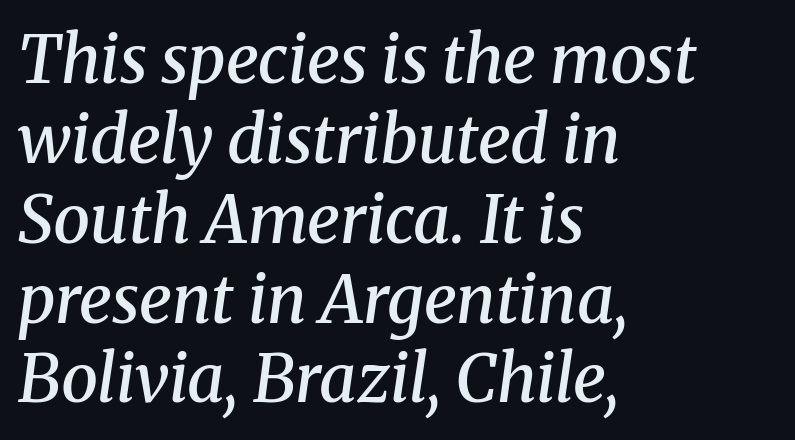
A semibold gives these letters moderate extra thickness, short of bold. The font's italic variant was chosen for this text. Characters follow at the spacing the type designer built in. Where is the straight margin? On the left. To sum up the face: it has serifs.
